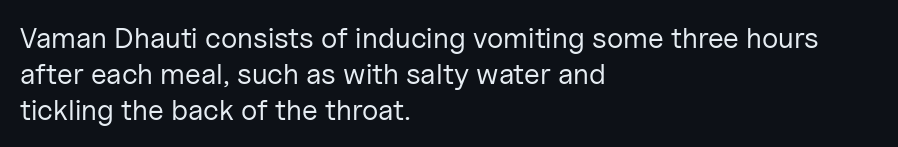
The rendering uses natural spacing where letterforms have individual widths. Any mark beneath the type? The region is blank. Which margin do the lines hug? The left one — the right edge is uneven. You can tell it's not italic because the verticals are truly vertical. These lines are composed in type without serifs.
